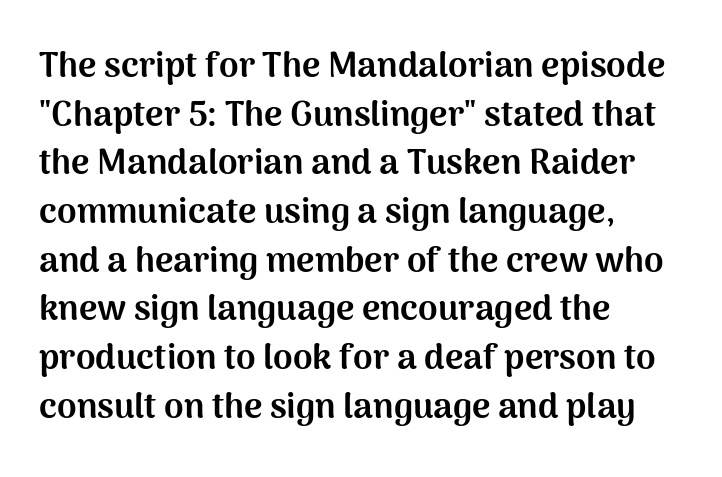
{"serif": "no", "italic": "no", "bold": "yes", "weight": "bold", "width": "normal", "stroke_contrast": "medium", "x_height": "medium", "monospaced": "no", "underline": "no", "align": "left", "line_spacing": "normal", "line_spacing_ratio": 1.39, "letter_spacing": "normal", "letter_spacing_em": 0.0, "glyph_px": 35}
